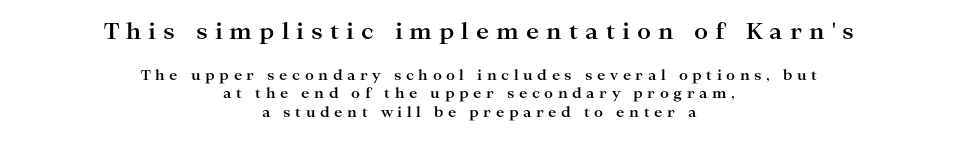
The image shows 22 px bold type, upright; set centered, normal line spacing (1.32x), unusually wide letter spacing (+0.32 em), not underlined; the first (top) block is 1.57x larger.
